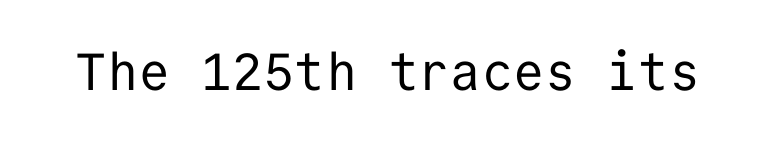
The image shows 52 px regular-weight sans-serif type, upright, monospaced; set normal letter spacing, not underlined; low stroke contrast and a medium x-height.
